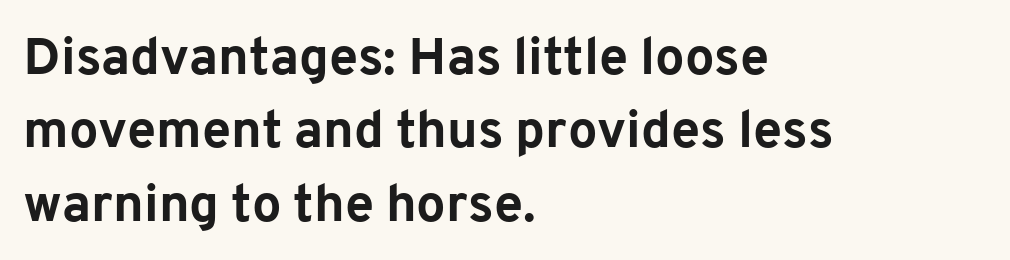
No extra tracking has been applied to these lines. Each letter keeps its own natural width here, so spacing adapts to shape. A sans-serif font was chosen for this passage. Leftover space on each line is placed entirely after the last word. Bare-footed words on every line.
